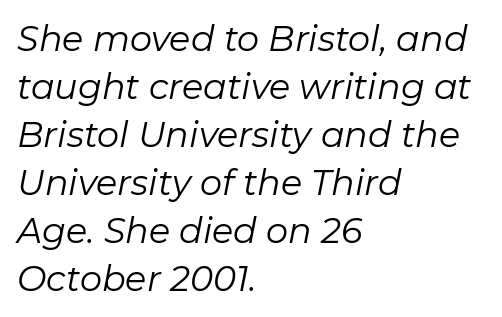
The image shows 35 px regular-weight type, italic (leaning right); set left-aligned, normal line spacing (1.37x), normal letter spacing, not underlined; low stroke contrast and a medium x-height.
